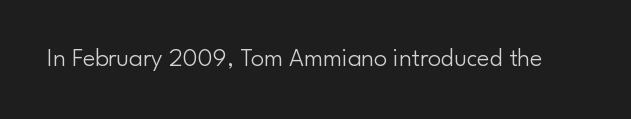
A roman cut, with each character standing at attention. Decoration check: the copy has no underline. The gaps between neighbouring characters are ordinary and unremarkable. Bold? No — there's no thickening of the strokes.
